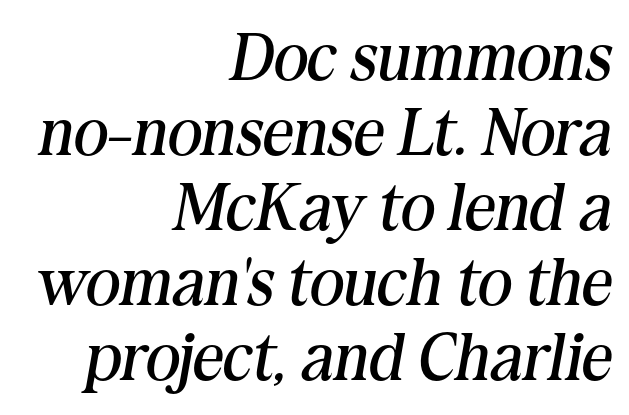
Q: Is the text bold? A: No.
Q: Is the text italic (slanted)? A: Yes, it leans right by about 10 degrees.
Q: Is the typeface a serif or a sans-serif typeface? A: Serif.
Q: Is the text underlined? A: No.
Q: How is the paragraph aligned? A: Right-aligned.
Q: Is the spacing between letters normal or unusually wide? A: Normal.
Q: Is the spacing between lines tight, normal or loose? A: Tight.
Q: Width (condensed, normal, or wide)? A: Normal.
Q: Stroke contrast? A: Medium.
Q: x-height? A: Medium.
Q: Monospaced? A: No.
